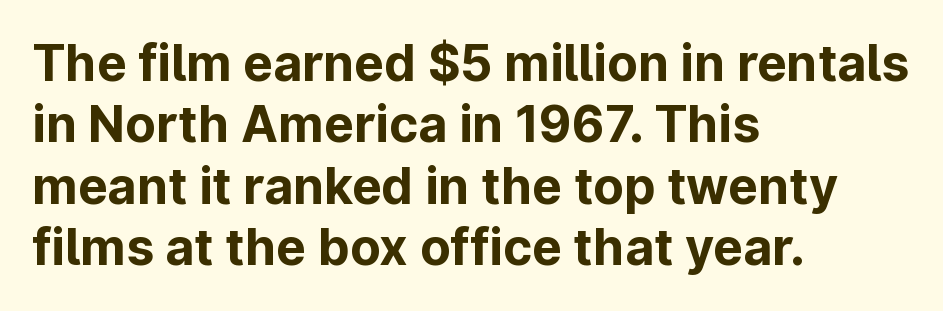
It's the straight-up-and-down kind of type. I'd describe the lettering as bold — thick and assertive. Alignment: flush left. Think of a printed novel: that variable character pitch is what you see here. The face used here is a sans, in the tradition of grotesques and geometrics. This rendering features lettering with no underline.
